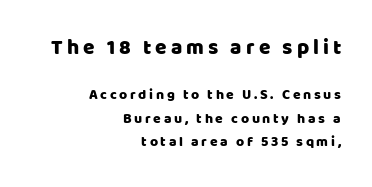
Q: Is the text italic (slanted)? A: No, it is upright.
Q: Is the text underlined? A: No.
Q: How is the paragraph aligned? A: Right-aligned.
Q: Is the spacing between lines tight, normal or loose? A: Normal.
Q: Which block of text is set in a larger size, the first (top) or the second (bottom)? A: The first (top) one.
